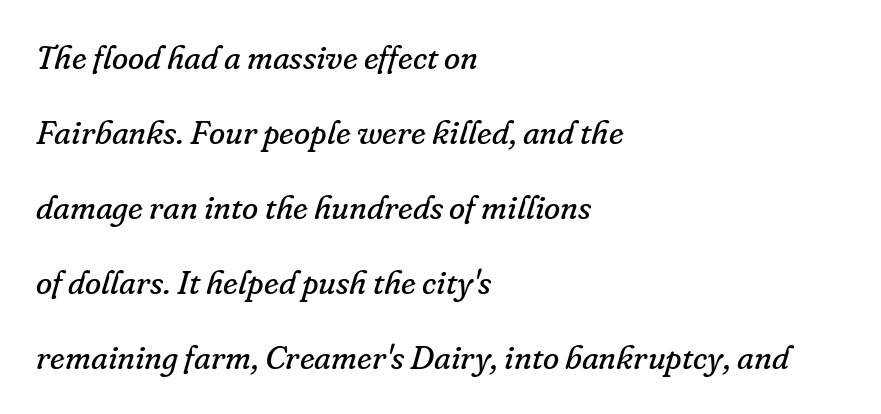
The image shows 33 px regular-weight serif type, italic (leaning right); set left-aligned, loose line spacing (2.27x), normal letter spacing, not underlined; low stroke contrast and a small x-height.
